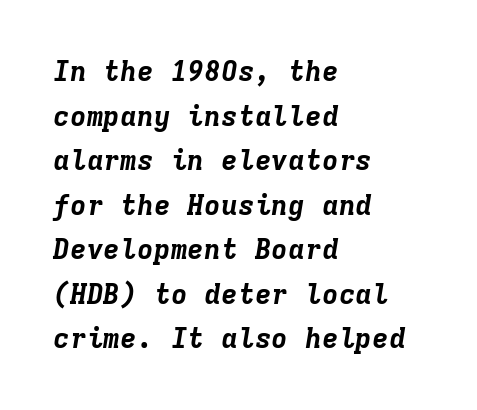
The area under the type is left untouched. Every character here occupies the same horizontal width, giving the sample a typewriter-like rhythm. Heavy-handed strokes throughout: this text is bold. The leading is moderate, giving the passage an even texture. Casual observation: everything's shoved over to the left. The passage shown has conventional tracking throughout.
